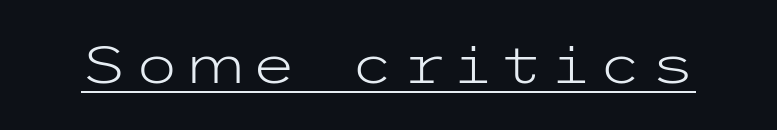
The sample's only ornament is a line tracing under the words. The passage shown is typeset with a sans-serif family. The characters are drawn with everyday or finer stroke widths. Style check: upright.
